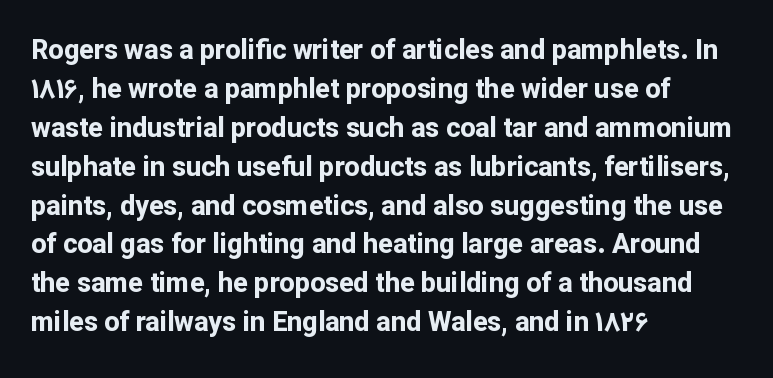
The image shows 27 px bold type, upright; set left-aligned, normal line spacing (1.44x), normal letter spacing, not underlined.
